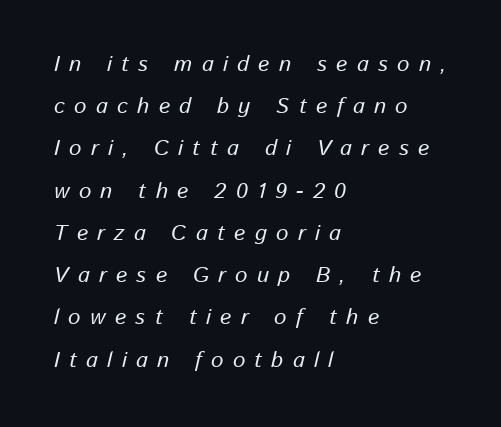
The image shows 22 px text type, italic (leaning right); set left-aligned, loose line spacing (1.92x), unusually wide letter spacing (+0.42 em), not underlined.
